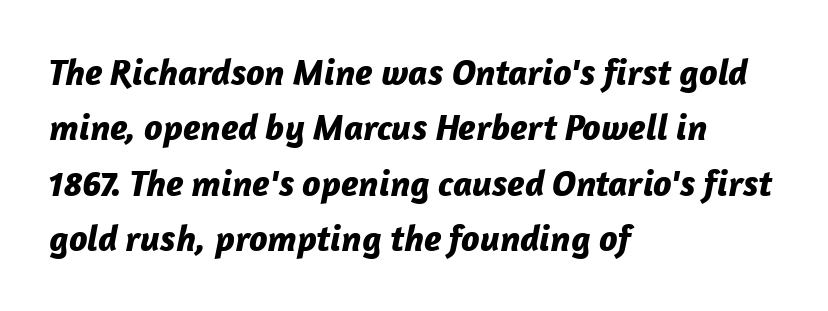
This block has exactly the height ordinary leading produces. Compared with a centered layout, this one pins lines to the left instead. Strokes here are thick enough to call this a true bold. The specimen omits any rule beneath the text block's lines. Varying glyph widths throughout — classic text-font behaviour. Spacing between characters is what you'd get straight out of the box.
